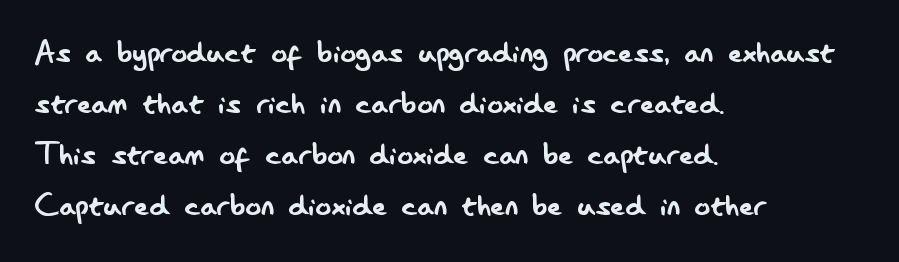
The image shows 39 px regular-weight, condensed sans-serif type, upright; set left-aligned, normal line spacing (1.31x), normal letter spacing, not underlined; low stroke contrast and a small x-height.
